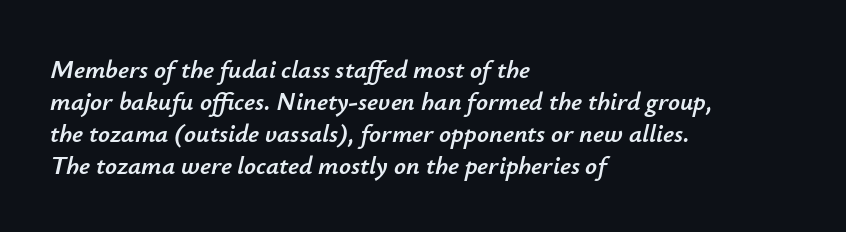
Q: Is the text italic (slanted)? A: Yes, it leans right by about 12 degrees.
Q: Is the text underlined? A: No.
Q: How is the paragraph aligned? A: Left-aligned.
Q: Is the spacing between letters normal or unusually wide? A: Normal.
